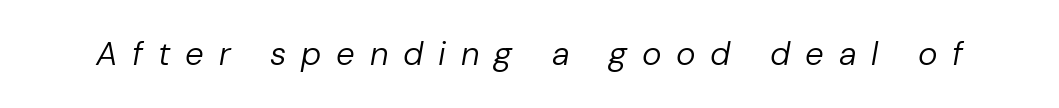
The image shows 33 px regular-weight type, italic (leaning right); set unusually wide letter spacing (+0.45 em), not underlined; low stroke contrast and a medium x-height.
